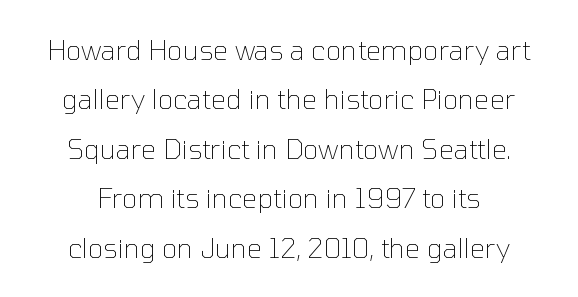
Q: Is the text bold? A: No.
Q: Is the text italic (slanted)? A: No, it is upright.
Q: Is the text underlined? A: No.
Q: Is the spacing between letters normal or unusually wide? A: Normal.
